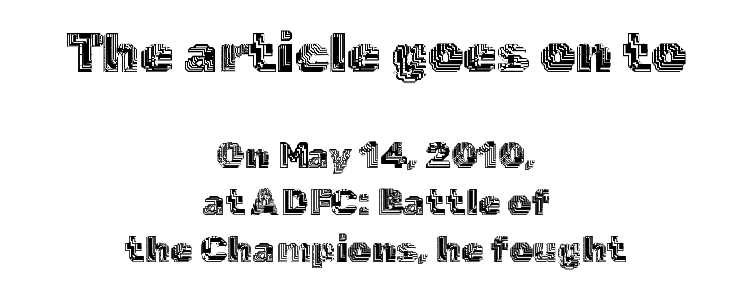
Q: Is the text italic (slanted)? A: No, it is upright.
Q: Is the text underlined? A: No.
Q: How is the paragraph aligned? A: Centered.
Q: Is the spacing between letters normal or unusually wide? A: Normal.
Q: Is the spacing between lines tight, normal or loose? A: Normal.
Q: Which block of text is set in a larger size, the first (top) or the second (bottom)? A: The first (top) one.
Q: Width (condensed, normal, or wide)? A: Normal.
Q: x-height? A: Medium.
Q: Monospaced? A: No.
